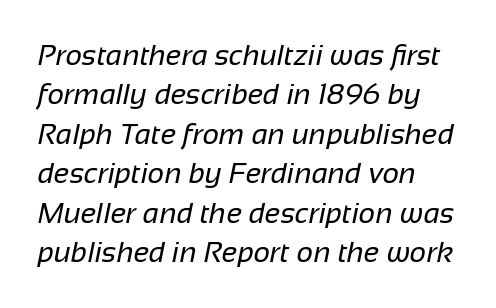
{"serif": "no", "bold": "no", "weight": "regular", "width": "normal", "stroke_contrast": "low", "x_height": "medium", "monospaced": "no", "underline": "no", "line_spacing": "normal", "line_spacing_ratio": 1.36, "letter_spacing": "normal", "letter_spacing_em": 0.0, "glyph_px": 29}
